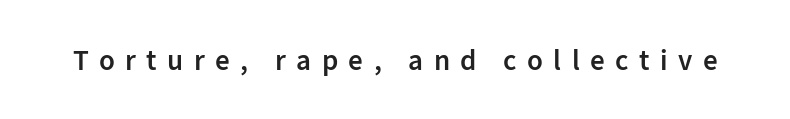
The image shows 29 px semibold sans-serif type, upright; set unusually wide letter spacing (+0.36 em), not underlined; low stroke contrast and a medium x-height.
